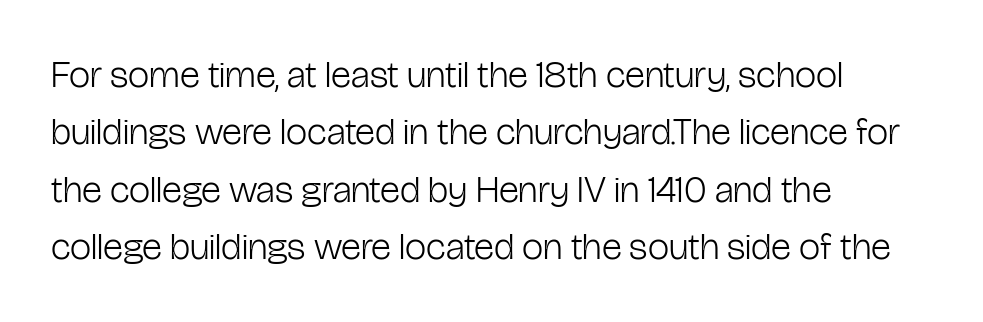
Q: Is the text bold? A: No.
Q: Is the text italic (slanted)? A: No, it is upright.
Q: Is the typeface a serif or a sans-serif typeface? A: Sans-serif.
Q: Is the text underlined? A: No.
Q: How is the paragraph aligned? A: Left-aligned.
Q: Is the spacing between letters normal or unusually wide? A: Normal.
Q: Is the spacing between lines tight, normal or loose? A: Normal.
Q: Width (condensed, normal, or wide)? A: Condensed.
Q: Stroke contrast? A: Low.
Q: x-height? A: Medium.
Q: Monospaced? A: No.
